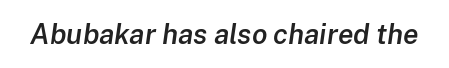
The image shows 28 px semibold type, italic (leaning right); set normal letter spacing, not underlined; low stroke contrast and a medium x-height.
